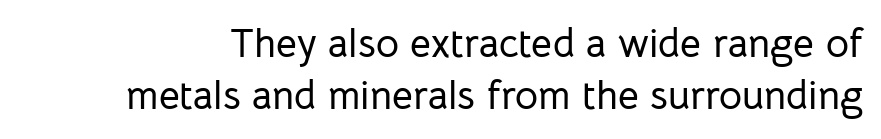
{"serif": "no", "italic": "no", "width": "normal", "stroke_contrast": "low", "x_height": "medium", "monospaced": "no", "underline": "no", "line_spacing": "normal", "line_spacing_ratio": 1.29, "letter_spacing": "normal", "letter_spacing_em": 0.0, "glyph_px": 40}
